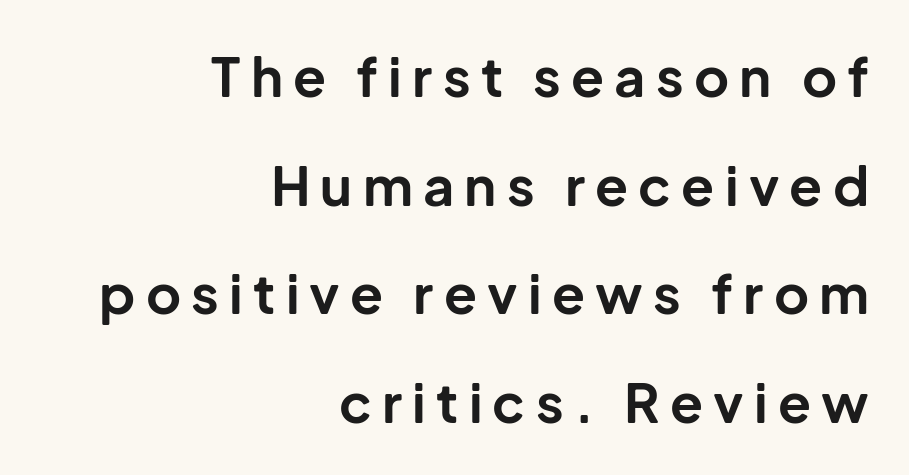
The image shows 54 px bold sans-serif type, upright; set right-aligned, loose line spacing (2.01x), not underlined; low stroke contrast and a medium x-height.
